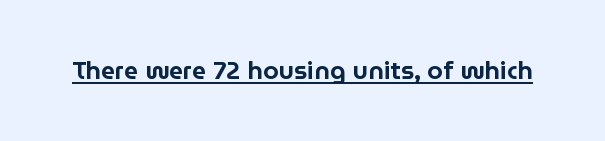
{"italic": "no", "underline": "yes", "letter_spacing": "normal", "letter_spacing_em": 0.0, "glyph_px": 25}
